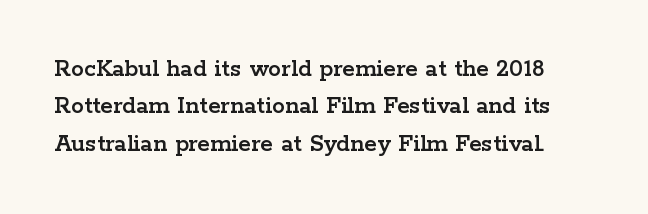
Q: Is the text italic (slanted)? A: No, it is upright.
Q: Is the text underlined? A: No.
Q: Is the spacing between letters normal or unusually wide? A: Normal.
Q: Is the spacing between lines tight, normal or loose? A: Normal.
